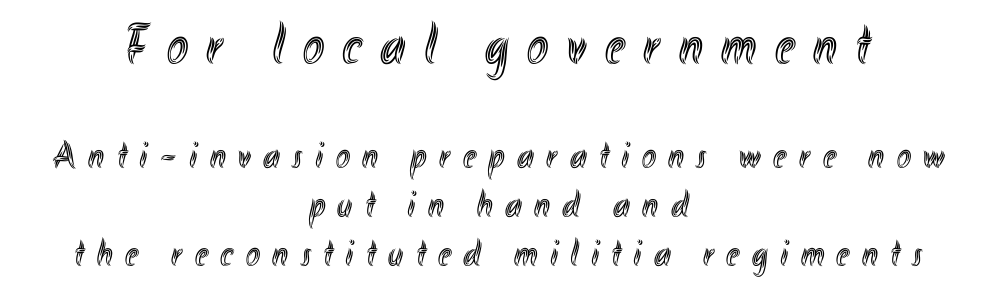
No word sits above an underline. Short note: letters widely spaced. The earlier block is typeset at a bigger size than the later block. Spacing verdict: proportional, widths tailored to each character. This rendering uses center alignment, leaving both contours irregular but symmetric.
